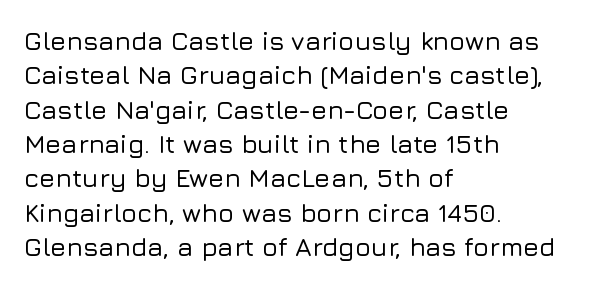
Here the glyphs are tracked normally, forming tight word shapes. Notice how the passage keeps a crisp vertical edge on the left only. A normal amount of white space separates one row of letters from the next. The string is rendered with underlining switched off.
